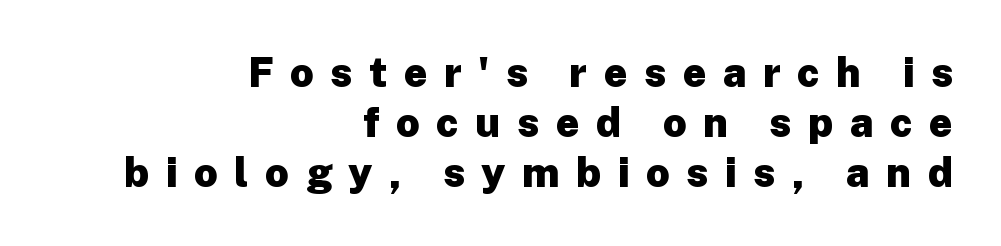
{"serif": "no", "italic": "no", "bold": "yes", "weight": "heavy", "width": "normal", "stroke_contrast": "low", "x_height": "medium", "monospaced": "no", "underline": "no", "align": "right", "line_spacing_ratio": 1.22, "letter_spacing": "wide", "letter_spacing_em": 0.4, "glyph_px": 41}
